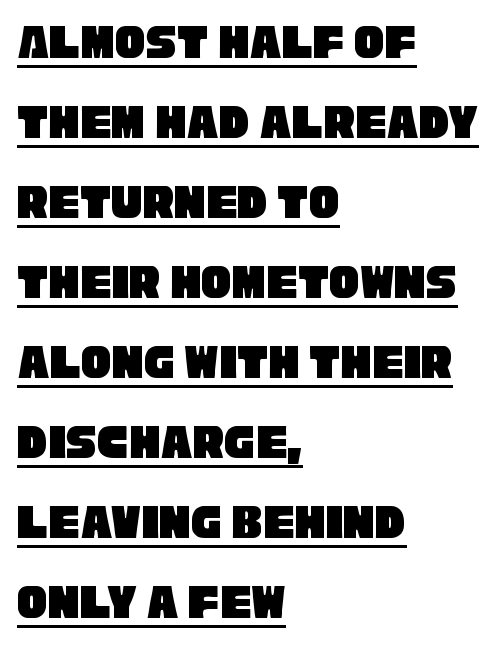
The image shows 51 px condensed sans-serif type; set left-aligned, normal line spacing (1.57x), normal letter spacing, underlined; low stroke contrast and a large x-height.
